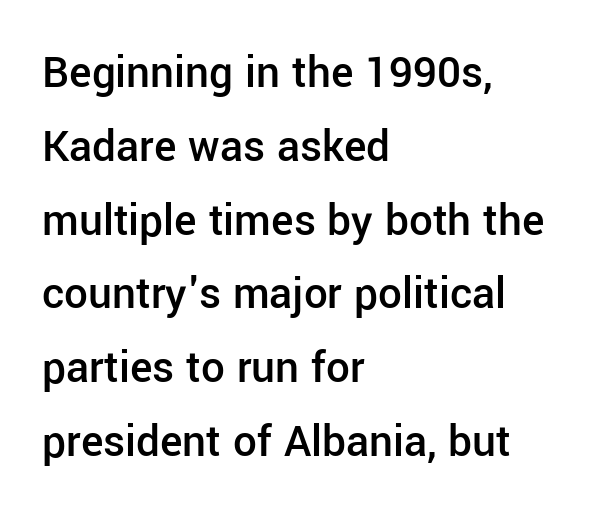
The strip under each line holds only bare page. The typesetter chose a ragged-right arrangement here. Think of a printed novel: that variable character pitch is what you see here. Italic? Not at all — the glyphs are vertical. Students, observe: this is what conventionally led text looks like. Each glyph is drawn with semibold strokes, heavier than normal yet not fully bold.
